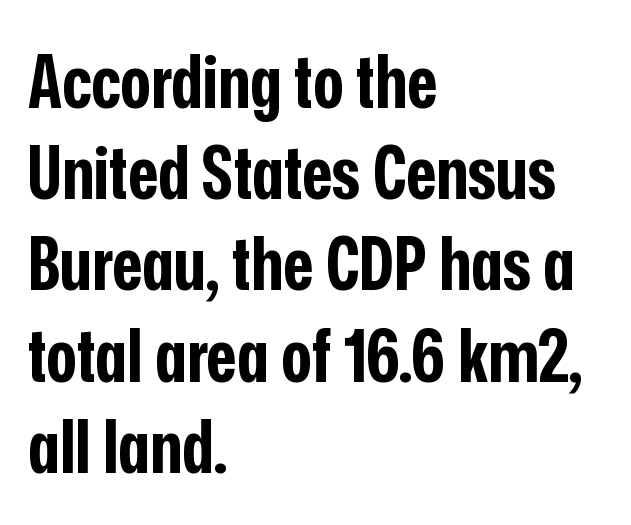
The image shows 73 px bold, condensed sans-serif type, upright; set left-aligned, normal line spacing (1.25x), normal letter spacing, not underlined; low stroke contrast and a medium x-height.
